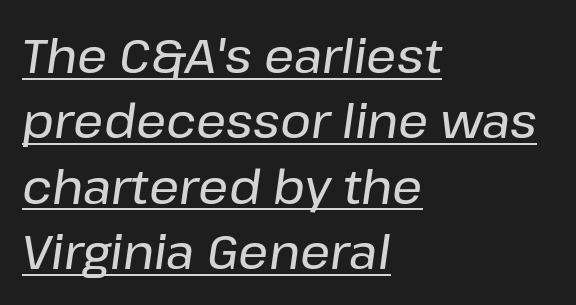
Q: Is the text italic (slanted)? A: Yes, it leans right by about 8 degrees.
Q: Is the text underlined? A: Yes.
Q: How is the paragraph aligned? A: Left-aligned.
Q: Is the spacing between letters normal or unusually wide? A: Normal.
Q: Is the spacing between lines tight, normal or loose? A: Normal.
Q: Width (condensed, normal, or wide)? A: Normal.
Q: Stroke contrast? A: Low.
Q: x-height? A: Medium.
Q: Monospaced? A: No.
